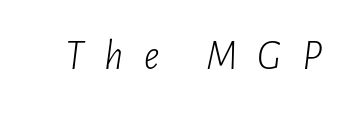
The image shows 42 px light, condensed type, italic (leaning right); set unusually wide letter spacing (+0.48 em), not underlined; low stroke contrast and a medium x-height.
